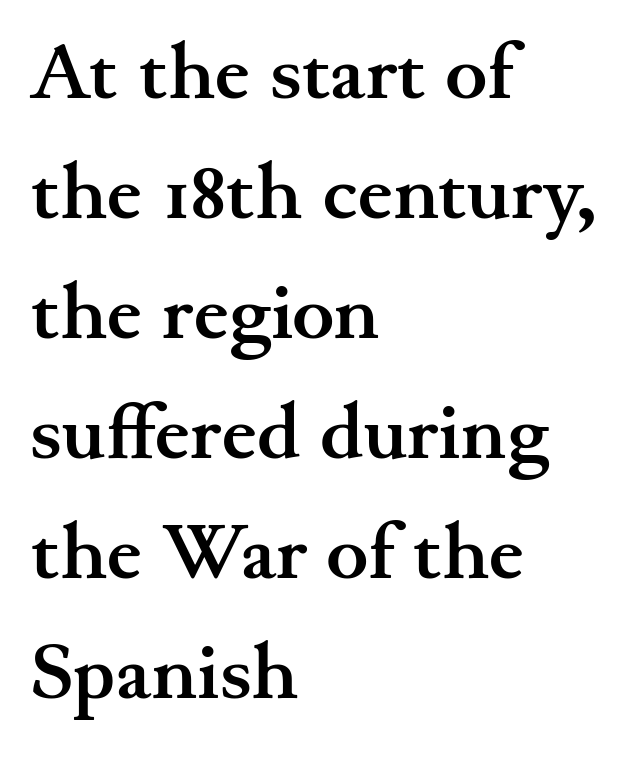
{"serif": "yes", "italic": "no", "bold": "yes", "weight": "semibold", "width": "wide", "stroke_contrast": "medium", "x_height": "small", "monospaced": "no", "underline": "no", "align": "left", "line_spacing": "normal", "line_spacing_ratio": 1.52, "letter_spacing": "normal", "letter_spacing_em": 0.0, "glyph_px": 79}
